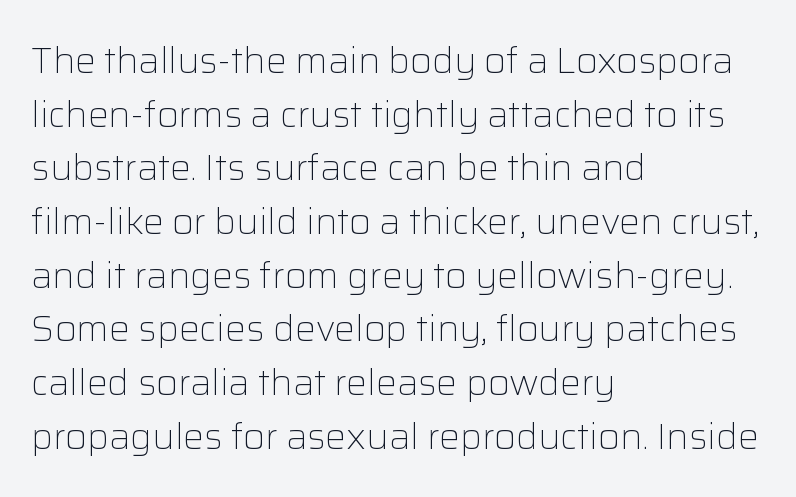
Q: Is the text bold? A: No.
Q: Is the text italic (slanted)? A: No, it is upright.
Q: Is the typeface a serif or a sans-serif typeface? A: Sans-serif.
Q: Is the text underlined? A: No.
Q: How is the paragraph aligned? A: Left-aligned.
Q: Is the spacing between letters normal or unusually wide? A: Normal.
Q: Is the spacing between lines tight, normal or loose? A: Normal.
Q: Width (condensed, normal, or wide)? A: Normal.
Q: Stroke contrast? A: Low.
Q: x-height? A: Medium.
Q: Monospaced? A: No.
